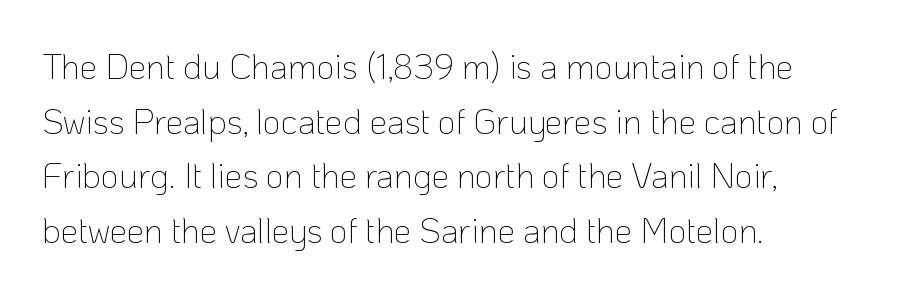
Students, observe: this is what conventionally led text looks like. Characters remain perfectly vertical along every line. If you drew a ruler down the left edge, every line would touch it. Here the designer chose a conventional face with non-uniform glyph widths.
